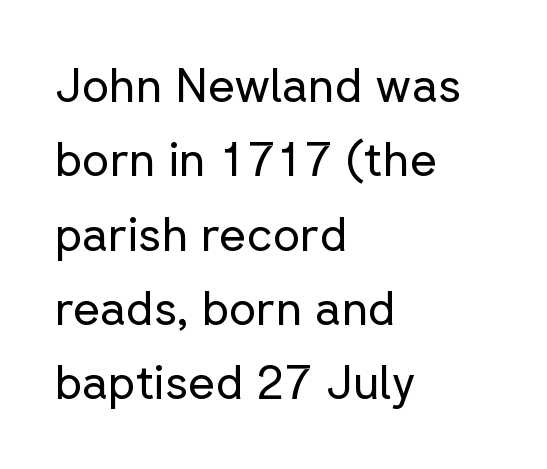
{"serif": "no", "italic": "no", "bold": "no", "weight": "regular", "width": "normal", "stroke_contrast": "low", "x_height": "medium", "monospaced": "no", "underline": "no", "align": "left", "line_spacing": "normal", "line_spacing_ratio": 1.58, "letter_spacing": "normal", "letter_spacing_em": 0.0, "glyph_px": 47}
